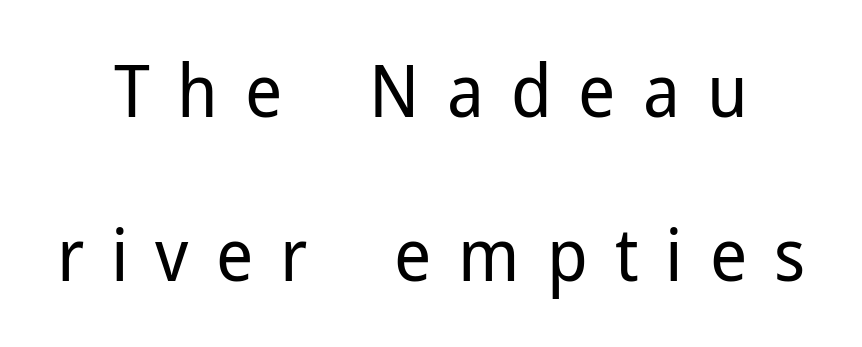
Honestly, there is no underline to notice here at all. Note the varied advance widths — an 'i' is clearly narrower than an 'm'. These lines stand farther apart than default settings would place them. Words appear elongated and porous because spacing is wide. The characters are drawn with everyday or finer stroke widths.
